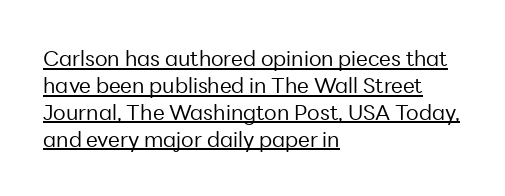
The image shows 21 px text type, upright; set left-aligned, normal line spacing (1.28x), normal letter spacing, underlined.
